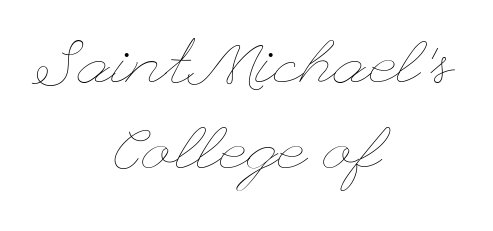
Q: Is the text bold? A: No.
Q: Is the text italic (slanted)? A: Yes.
Q: Is the text underlined? A: No.
Q: How is the paragraph aligned? A: Centered.
Q: Is the spacing between letters normal or unusually wide? A: Normal.
Q: Is the spacing between lines tight, normal or loose? A: Normal.
Q: Width (condensed, normal, or wide)? A: Wide.
Q: Stroke contrast? A: Low.
Q: x-height? A: Small.
